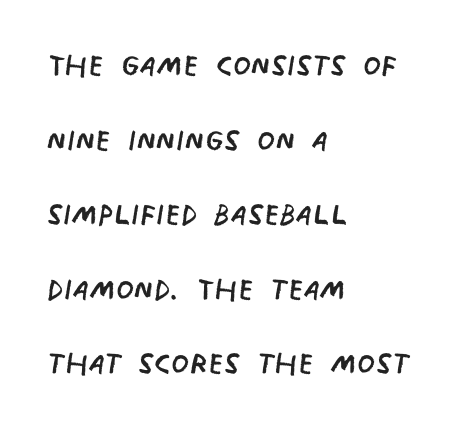
{"serif": "no", "bold": "no", "weight": "regular", "width": "condensed", "stroke_contrast": "low", "x_height": "large", "monospaced": "no", "underline": "no", "align": "left", "line_spacing_ratio": 1.82, "letter_spacing": "normal", "letter_spacing_em": 0.0, "glyph_px": 41}
